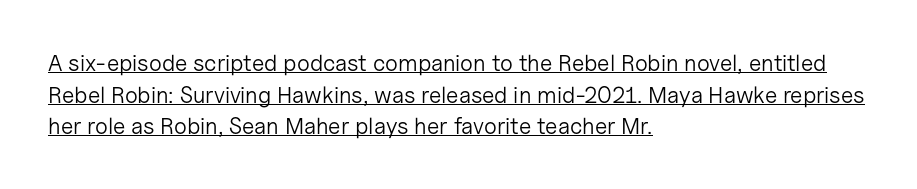
The image shows 23 px text type, upright; set left-aligned, normal line spacing (1.37x), normal letter spacing, underlined.
